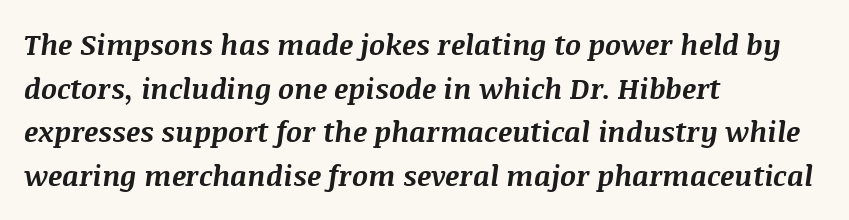
The image shows 28 px bold type, italic (leaning right); set left-aligned, normal line spacing (1.56x), normal letter spacing, not underlined; medium stroke contrast and a large x-height.
